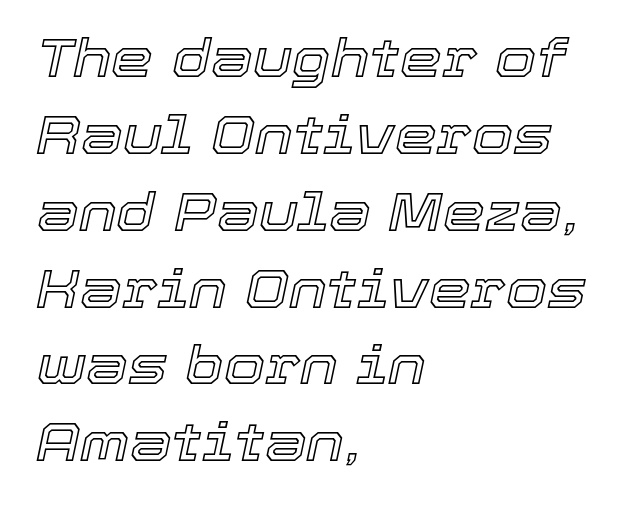
Q: Is the text italic (slanted)? A: Yes, it leans right by about 12 degrees.
Q: Is the text underlined? A: No.
Q: How is the paragraph aligned? A: Left-aligned.
Q: Is the spacing between letters normal or unusually wide? A: Normal.
Q: Is the spacing between lines tight, normal or loose? A: Normal.
Q: Width (condensed, normal, or wide)? A: Normal.
Q: x-height? A: Medium.
Q: Monospaced? A: No.
